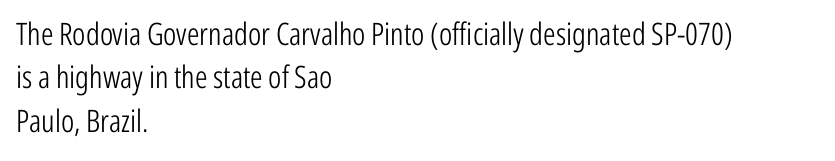
{"serif": "no", "italic": "no", "bold": "no", "weight": "light", "width": "condensed", "stroke_contrast": "low", "x_height": "medium", "monospaced": "no", "underline": "no", "align": "left", "line_spacing": "normal", "line_spacing_ratio": 1.4, "letter_spacing": "normal", "letter_spacing_em": 0.0, "glyph_px": 31}
